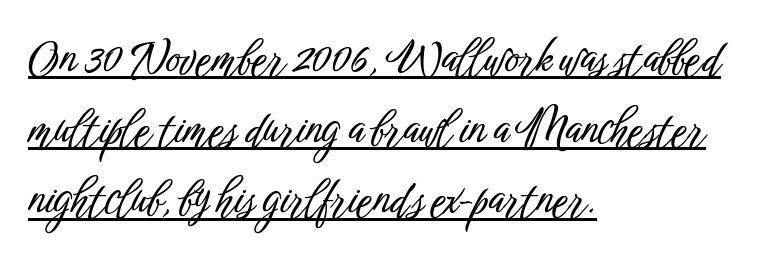
Regular leading. In terms of letterform style, serifs are entirely absent. Glance below the letters and you will spot a drawn line. You could not count columns in this text — the font is proportionally spaced.
